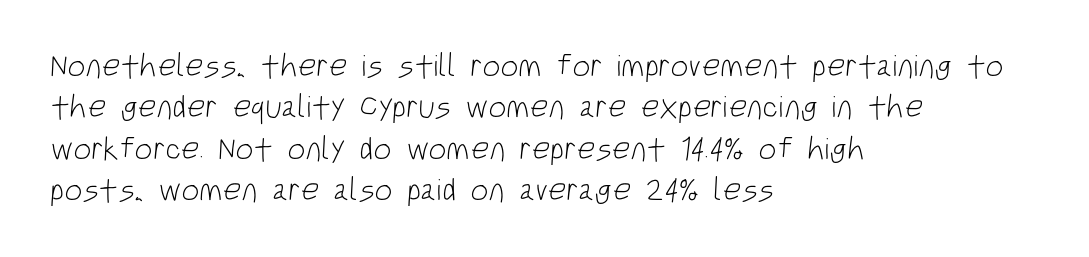
Q: Is the text bold? A: No.
Q: Is the typeface a serif or a sans-serif typeface? A: Sans-serif.
Q: Is the text underlined? A: No.
Q: How is the paragraph aligned? A: Left-aligned.
Q: Is the spacing between letters normal or unusually wide? A: Normal.
Q: Is the spacing between lines tight, normal or loose? A: Normal.
Q: Width (condensed, normal, or wide)? A: Condensed.
Q: Stroke contrast? A: Low.
Q: x-height? A: Large.
Q: Monospaced? A: No.
